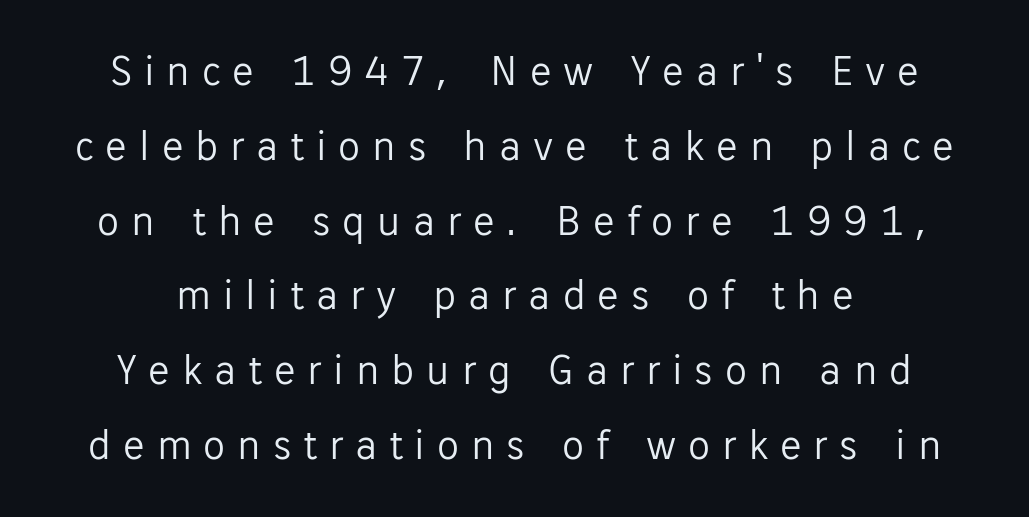
The image shows 44 px light sans-serif type, upright; set centered, normal line spacing (1.7x), unusually wide letter spacing (+0.27 em), not underlined; low stroke contrast and a medium x-height.
